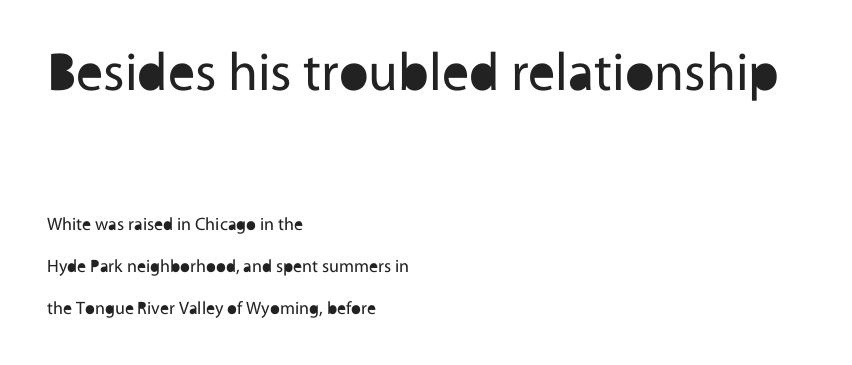
Q: Is the text bold? A: No.
Q: Is the text italic (slanted)? A: No, it is upright.
Q: Is the typeface a serif or a sans-serif typeface? A: Sans-serif.
Q: Is the text underlined? A: No.
Q: How is the paragraph aligned? A: Left-aligned.
Q: Is the spacing between letters normal or unusually wide? A: Normal.
Q: Is the spacing between lines tight, normal or loose? A: Loose.
Q: Which block of text is set in a larger size, the first (top) or the second (bottom)? A: The first (top) one.
Q: Width (condensed, normal, or wide)? A: Normal.
Q: x-height? A: Medium.
Q: Monospaced? A: No.
